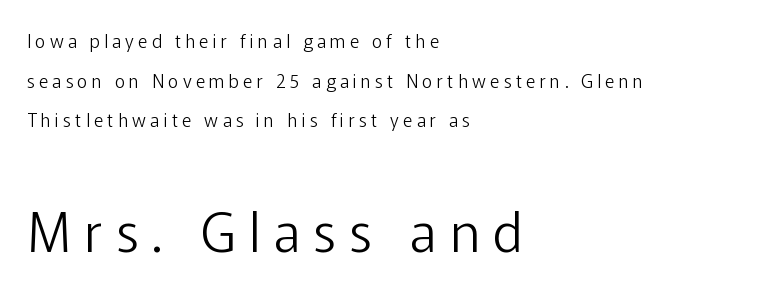
Q: Is the text bold? A: No.
Q: Is the text italic (slanted)? A: No, it is upright.
Q: Is the typeface a serif or a sans-serif typeface? A: Sans-serif.
Q: Is the text underlined? A: No.
Q: How is the paragraph aligned? A: Left-aligned.
Q: Is the spacing between letters normal or unusually wide? A: Unusually wide.
Q: Is the spacing between lines tight, normal or loose? A: Loose.
Q: Which block of text is set in a larger size, the first (top) or the second (bottom)? A: The second (bottom) one.
Q: Width (condensed, normal, or wide)? A: Normal.
Q: Stroke contrast? A: Low.
Q: x-height? A: Medium.
Q: Monospaced? A: No.
